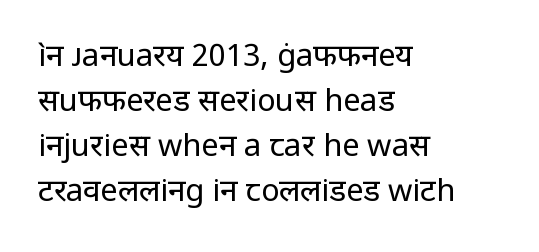
Casual observation: everything's shoved over to the left. The line texture is even and compact thanks to regular tracking. A bare baseline throughout the passage. Each letter's strokes conclude bluntly, with no projecting serifs. The letters advance in unequal steps, a hallmark of proportional type. Is the stroke heavy? The answer is a plain regular-or-lighter.
